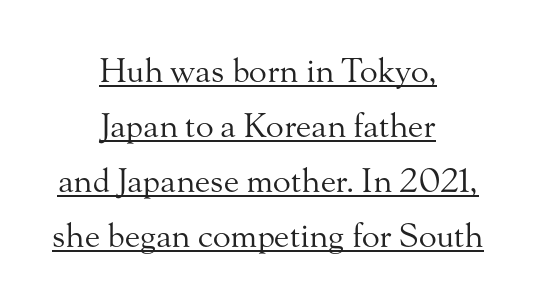
{"serif": "yes", "italic": "no", "bold": "no", "weight": "regular", "width": "normal", "stroke_contrast": "medium", "x_height": "small", "monospaced": "no", "underline": "yes", "align": "center", "line_spacing": "normal", "line_spacing_ratio": 1.67, "letter_spacing": "normal", "letter_spacing_em": 0.0, "glyph_px": 33}
